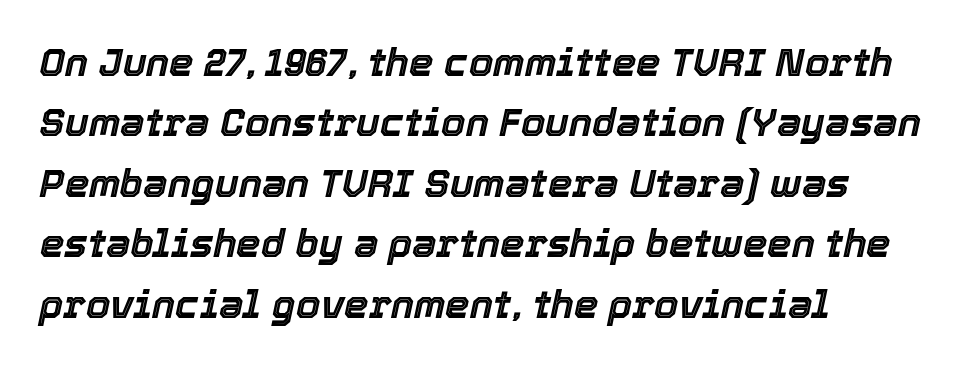
The image shows 39 px text type, italic (leaning right); set left-aligned, normal line spacing (1.55x), normal letter spacing, not underlined; a medium x-height.
